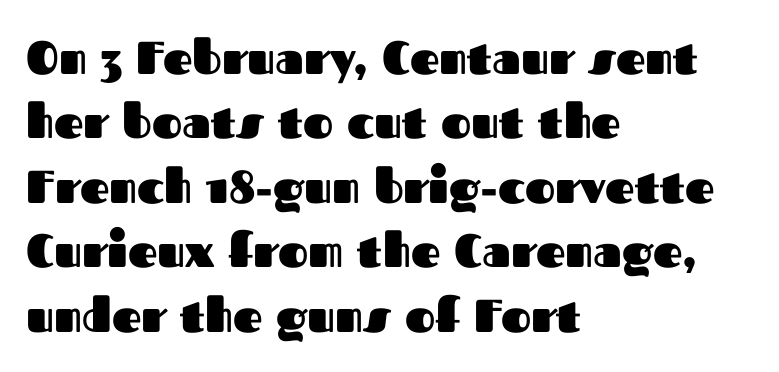
{"serif": "no", "italic": "no", "bold": "yes", "weight": "heavy", "width": "normal", "stroke_contrast": "medium", "x_height": "medium", "monospaced": "no", "underline": "no", "align": "left", "line_spacing": "normal", "line_spacing_ratio": 1.4, "letter_spacing": "normal", "letter_spacing_em": 0.0, "glyph_px": 46}
